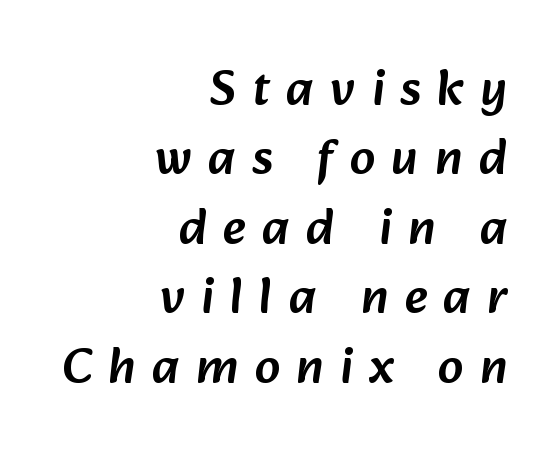
{"serif": "no", "width": "normal", "stroke_contrast": "low", "x_height": "medium", "monospaced": "no", "underline": "no", "align": "right", "line_spacing": "normal", "line_spacing_ratio": 1.39, "letter_spacing": "wide", "letter_spacing_em": 0.33, "glyph_px": 50}
